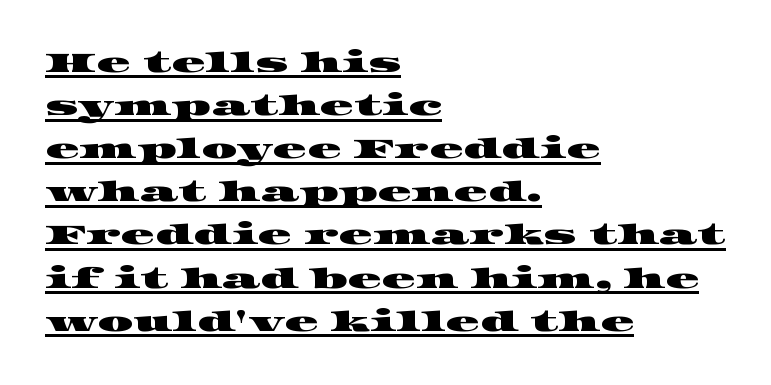
Vertically, the passage feels balanced, rows spaced as you'd expect. The line texture is even and compact thanks to regular tracking. To sum up the face: it has serifs. Notice how a bar underscores the lettering throughout.
